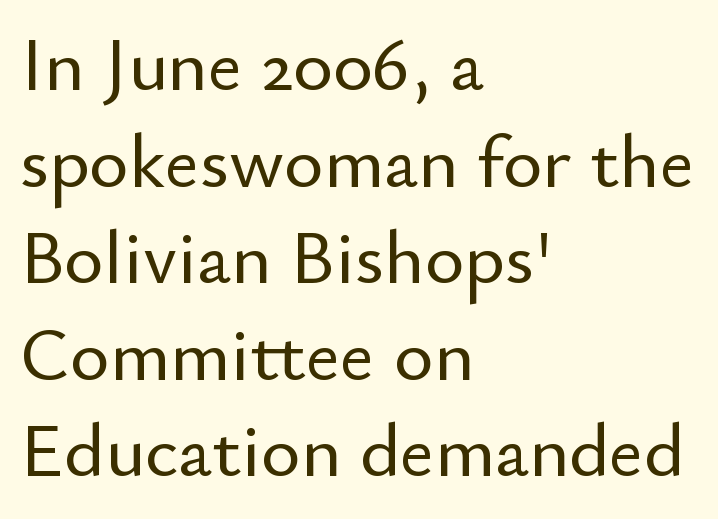
{"serif": "no", "italic": "no", "width": "normal", "stroke_contrast": "low", "x_height": "small", "monospaced": "no", "underline": "no", "align": "left", "line_spacing": "normal", "line_spacing_ratio": 1.27, "letter_spacing": "normal", "letter_spacing_em": 0.0, "glyph_px": 76}
